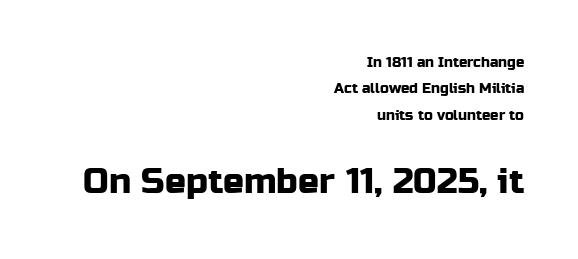
Q: Is the text italic (slanted)? A: No, it is upright.
Q: Is the typeface a serif or a sans-serif typeface? A: Sans-serif.
Q: Is the text underlined? A: No.
Q: How is the paragraph aligned? A: Right-aligned.
Q: Is the spacing between letters normal or unusually wide? A: Normal.
Q: Which block of text is set in a larger size, the first (top) or the second (bottom)? A: The second (bottom) one.
Q: Width (condensed, normal, or wide)? A: Normal.
Q: Stroke contrast? A: Low.
Q: x-height? A: Medium.
Q: Monospaced? A: No.
